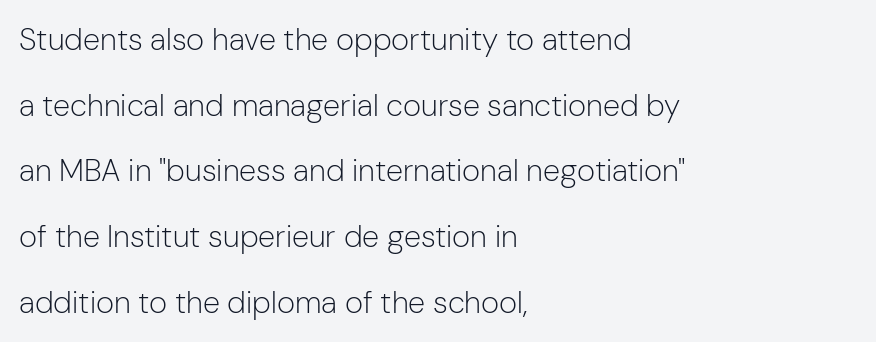
{"serif": "no", "italic": "no", "bold": "no", "weight": "light", "width": "normal", "stroke_contrast": "low", "x_height": "medium", "monospaced": "no", "underline": "no", "align": "left", "line_spacing": "loose", "line_spacing_ratio": 2.12, "letter_spacing": "normal", "letter_spacing_em": 0.0, "glyph_px": 31}
